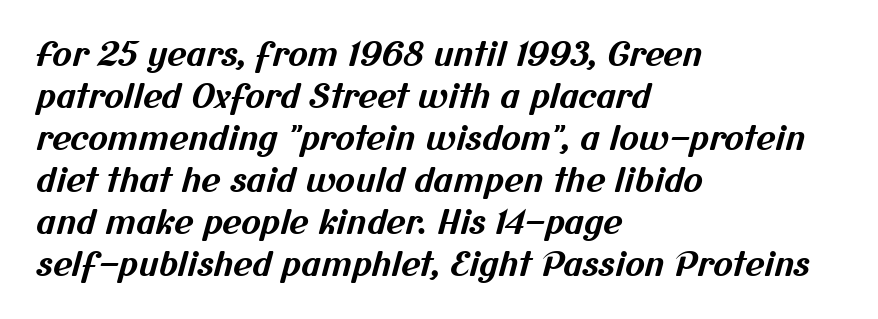
What weight is shown? A full bold with thick strokes. Nothing sits at the stroke ends, so this counts as sans-serif. In CSS terms this would be text-align: left. Varying glyph widths throughout — classic text-font behaviour. The vertical gap from one line to the next is medium.
